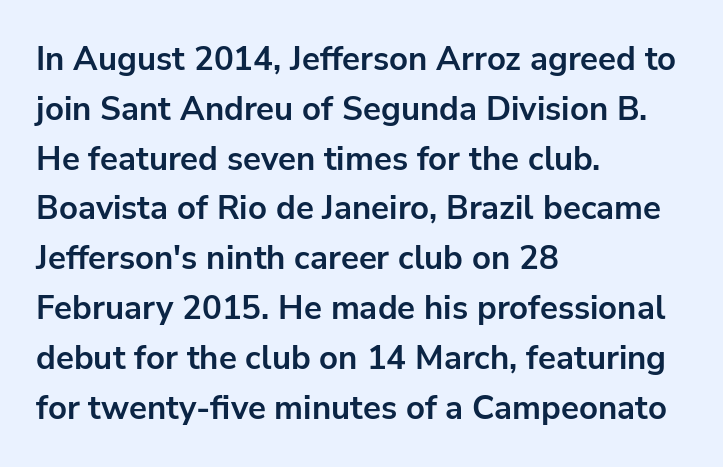
Q: Is the text bold? A: Yes.
Q: Is the text italic (slanted)? A: No, it is upright.
Q: Is the typeface a serif or a sans-serif typeface? A: Sans-serif.
Q: Is the text underlined? A: No.
Q: How is the paragraph aligned? A: Left-aligned.
Q: Is the spacing between letters normal or unusually wide? A: Normal.
Q: Is the spacing between lines tight, normal or loose? A: Normal.
Q: Width (condensed, normal, or wide)? A: Normal.
Q: Stroke contrast? A: Low.
Q: x-height? A: Medium.
Q: Monospaced? A: No.
